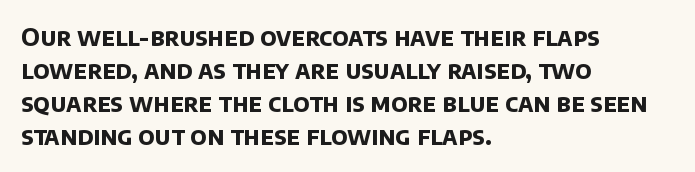
{"bold": "yes", "underline": "no", "align": "left", "line_spacing": "normal", "line_spacing_ratio": 1.37, "letter_spacing": "normal", "letter_spacing_em": 0.0, "glyph_px": 24}
